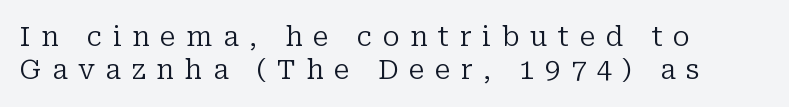
This rendering features lettering with no underline. The type is letterspaced generously, with wide tracking. A typesetter would mark this as roman, not italic. Each stroke keeps to a modest, everyday thickness or less. Teacher's note: observe the even left margin — that is flush-left alignment.
